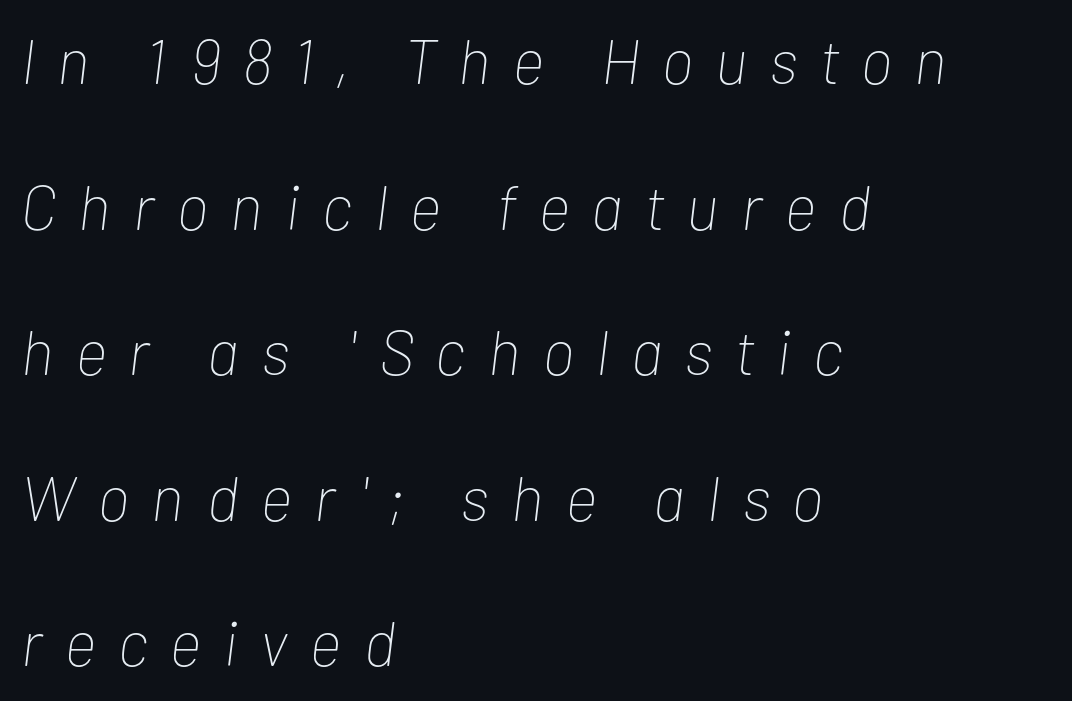
Q: Is the text bold? A: No.
Q: Is the text italic (slanted)? A: Yes, it leans right by about 7 degrees.
Q: Is the text underlined? A: No.
Q: How is the paragraph aligned? A: Left-aligned.
Q: Is the spacing between letters normal or unusually wide? A: Unusually wide.
Q: Is the spacing between lines tight, normal or loose? A: Loose.
Q: Width (condensed, normal, or wide)? A: Condensed.
Q: Stroke contrast? A: Low.
Q: x-height? A: Medium.
Q: Monospaced? A: No.
